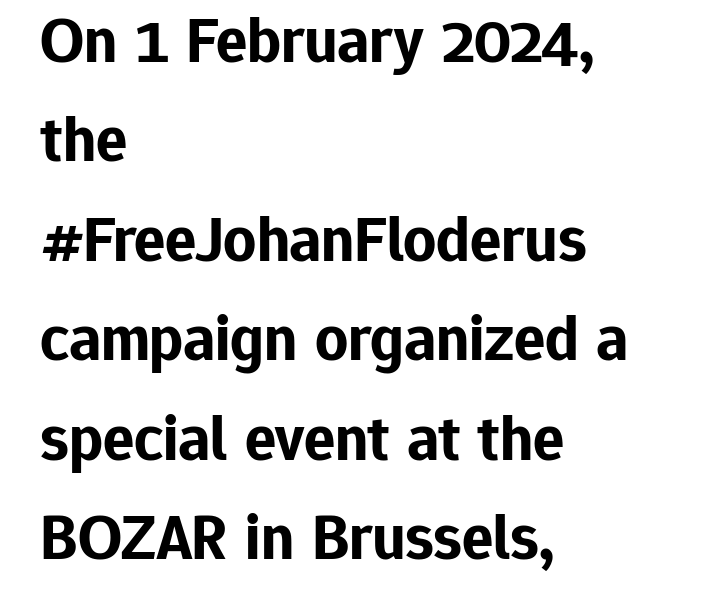
Q: Is the text bold? A: Yes.
Q: Is the text italic (slanted)? A: No, it is upright.
Q: Is the typeface a serif or a sans-serif typeface? A: Sans-serif.
Q: Is the text underlined? A: No.
Q: How is the paragraph aligned? A: Left-aligned.
Q: Is the spacing between letters normal or unusually wide? A: Normal.
Q: Is the spacing between lines tight, normal or loose? A: Normal.
Q: Width (condensed, normal, or wide)? A: Normal.
Q: Stroke contrast? A: Low.
Q: x-height? A: Medium.
Q: Monospaced? A: No.
